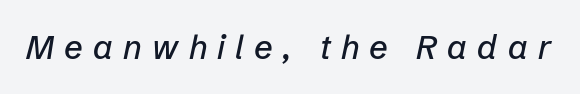
Q: Is the text italic (slanted)? A: Yes, it leans right by about 12 degrees.
Q: Is the text underlined? A: No.
Q: Is the spacing between letters normal or unusually wide? A: Unusually wide.
Q: Width (condensed, normal, or wide)? A: Normal.
Q: Stroke contrast? A: Low.
Q: x-height? A: Medium.
Q: Monospaced? A: No.
